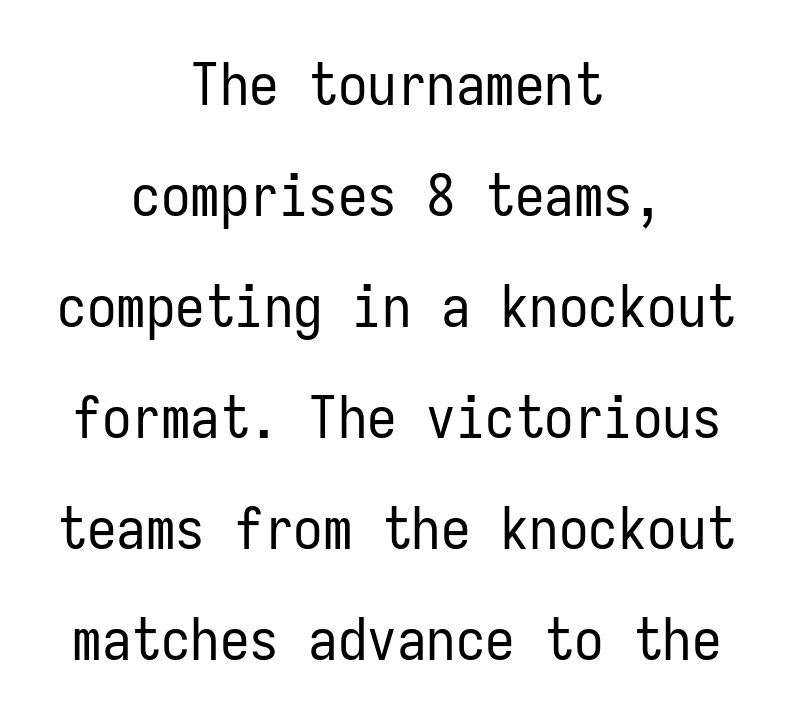
Unlike italic type, these characters show no tilt at all. Tracking here is standard; glyphs follow each other at the usual distance. Stem width sits at or under what a default text font uses. This rendering uses center alignment, leaving both contours irregular but symmetric.
